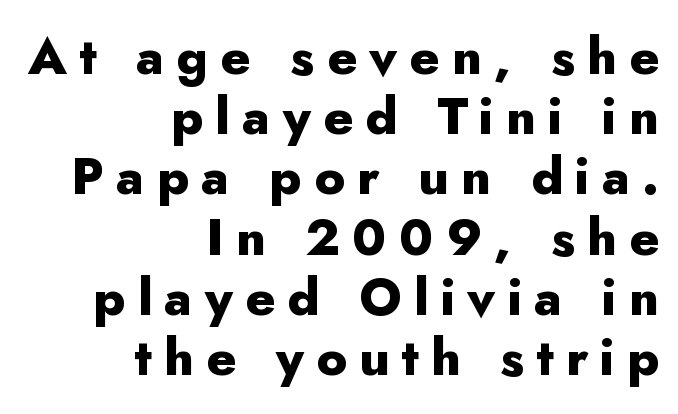
The image shows 51 px heavy sans-serif type, upright; set right-aligned, line spacing 1.18x, unusually wide letter spacing (+0.24 em), not underlined; low stroke contrast and a small x-height.
